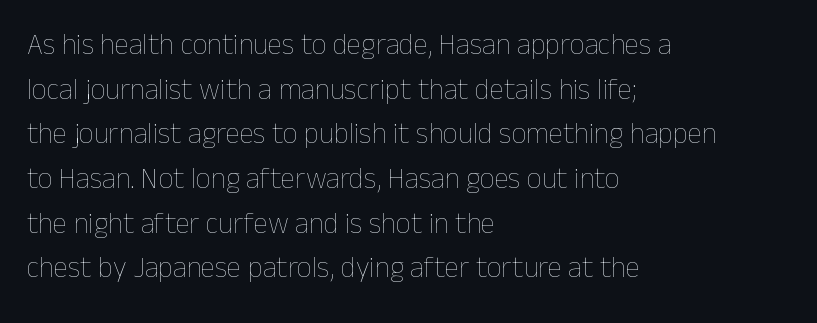
The type is set solid horizontally, with unmodified tracking. The letters advance in unequal steps, a hallmark of proportional type. Is the type heavy? It reads as light-to-regular instead. Quick note: interline space is typical. Underline: absent.
